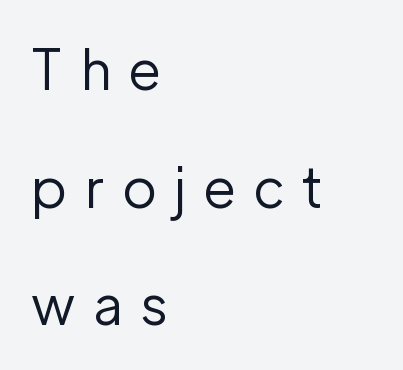
Is this a heavy cut? Hardly; it is regular or lighter. Nobody drew a line under any word here. The compositor pushed each line to the left boundary. Ascenders rise straight up at ninety degrees. Check where the strokes stop: nothing finishes them off — pure sans. The letters advance in unequal steps, a hallmark of proportional type.
